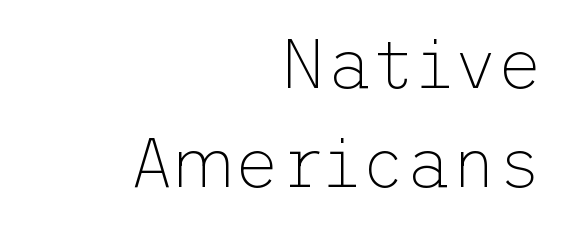
Note: no serifs on the glyphs. Unlike italic type, these characters show no tilt at all. The lines sit at an ordinary, default distance from one another. Underlining? Definitely not there. This is not heavy type; no bold has been used. The tracking reads as untouched default to a designer's eye.
